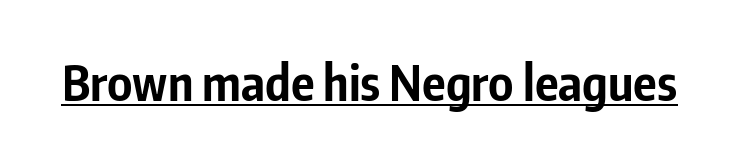
The image shows 49 px bold, condensed sans-serif type, upright; set normal letter spacing, underlined; low stroke contrast and a medium x-height.
